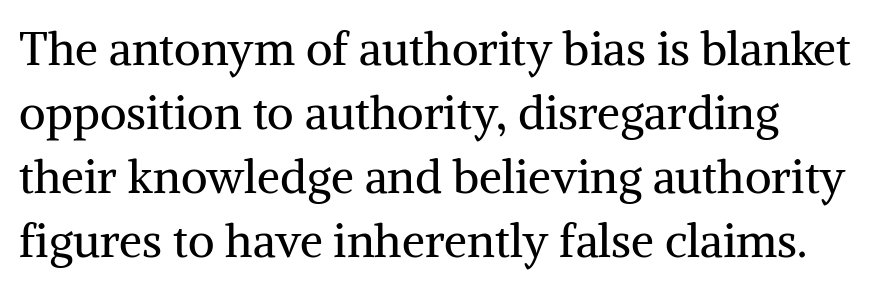
{"serif": "yes", "italic": "no", "bold": "no", "weight": "regular", "width": "normal", "stroke_contrast": "medium", "x_height": "medium", "monospaced": "no", "underline": "no", "line_spacing": "normal", "line_spacing_ratio": 1.39, "letter_spacing": "normal", "letter_spacing_em": 0.0, "glyph_px": 46}
